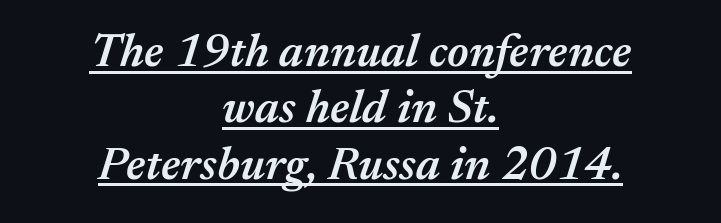
The image shows 47 px semibold type, italic (leaning right); set centered, line spacing 1.2x, normal letter spacing, underlined; medium stroke contrast and a medium x-height.
